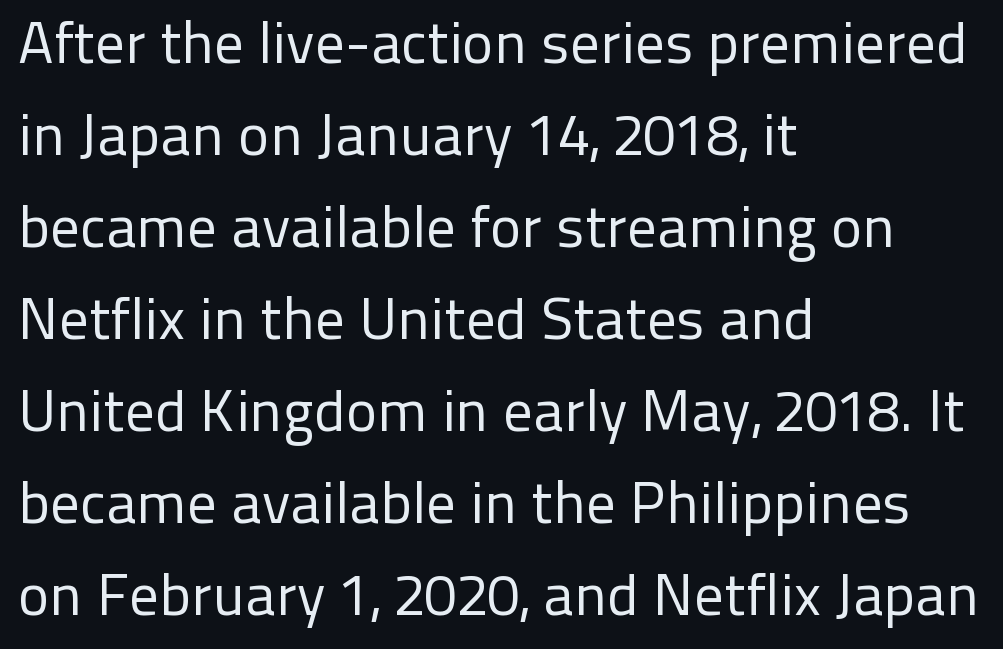
Lines of text with bare space underneath. When letters stand straight like this, we call the style roman or upright. How are the letters spaced? Ordinarily, with no added tracking. Weight: regular or lighter. Interline gaps are of average width in this sample.
